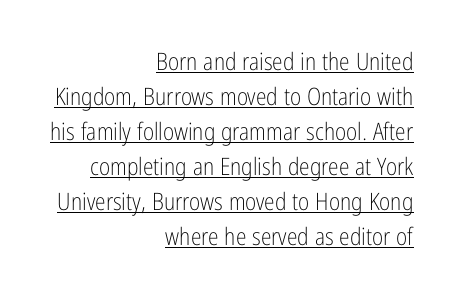
Q: Is the text bold? A: No.
Q: Is the text italic (slanted)? A: No, it is upright.
Q: Is the text underlined? A: Yes.
Q: How is the paragraph aligned? A: Right-aligned.
Q: Is the spacing between letters normal or unusually wide? A: Normal.
Q: Is the spacing between lines tight, normal or loose? A: Normal.
